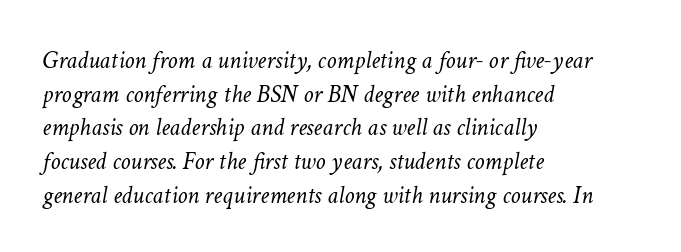
The image shows 25 px text type, italic (leaning right); set left-aligned, normal line spacing (1.35x), normal letter spacing, not underlined.
